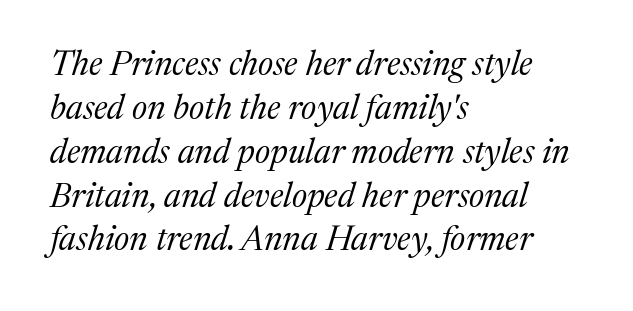
Q: Is the text bold? A: No.
Q: Is the text italic (slanted)? A: Yes, it leans right by about 17 degrees.
Q: Is the typeface a serif or a sans-serif typeface? A: Serif.
Q: Is the text underlined? A: No.
Q: How is the paragraph aligned? A: Left-aligned.
Q: Is the spacing between letters normal or unusually wide? A: Normal.
Q: Is the spacing between lines tight, normal or loose? A: Normal.
Q: Width (condensed, normal, or wide)? A: Normal.
Q: Stroke contrast? A: Medium.
Q: x-height? A: Medium.
Q: Monospaced? A: No.
